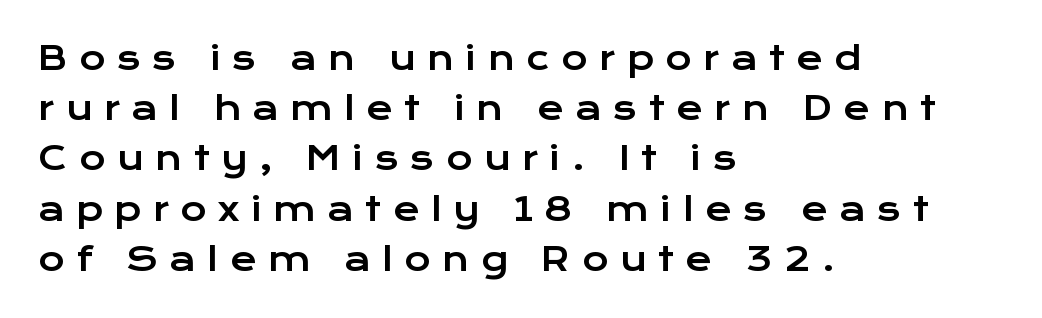
A typesetter would label this face a sans. This sample is left-justified, so line endings fall wherever the words run out. The letters advance in unequal steps, a hallmark of proportional type. Nobody drew a line under any word here.
